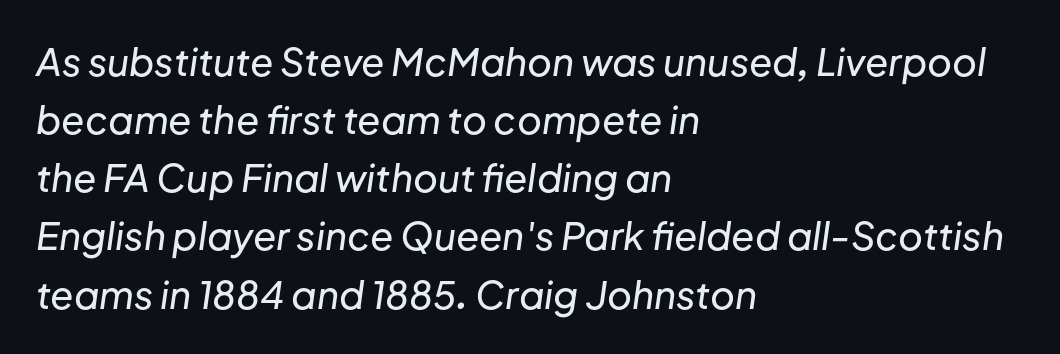
The image shows 38 px text type, italic (leaning right); set left-aligned, normal line spacing (1.53x), normal letter spacing, not underlined; low stroke contrast and a medium x-height.
